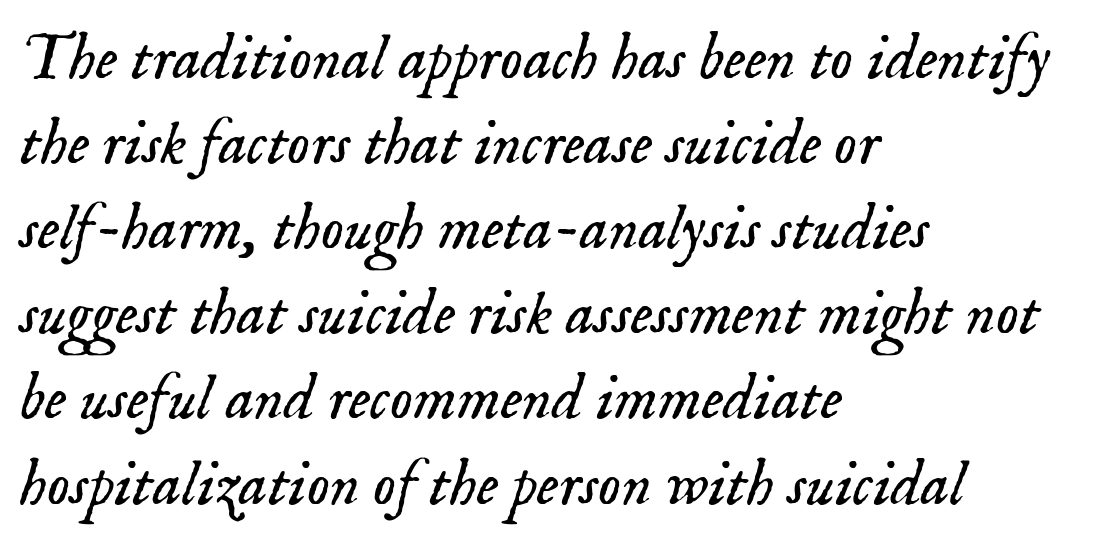
The image shows 64 px light serif type, italic (leaning right); set left-aligned, normal line spacing (1.33x), normal letter spacing, not underlined; low stroke contrast and a small x-height.
